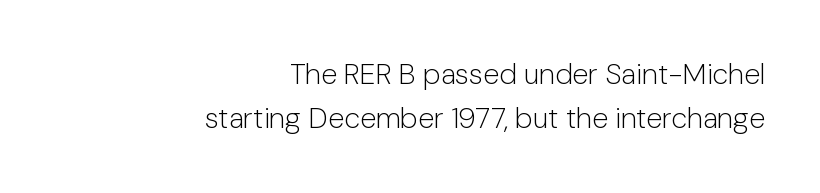
The image shows 29 px light sans-serif type, upright; set right-aligned, normal line spacing (1.52x), normal letter spacing, not underlined; low stroke contrast and a medium x-height.
